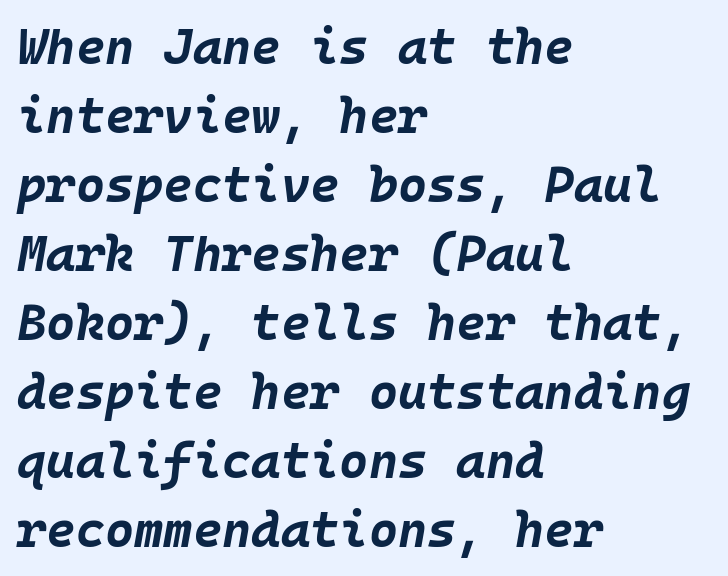
{"italic": "yes", "lean": "right", "slant_degrees": 10, "bold": "yes", "weight": "bold", "width": "normal", "stroke_contrast": "low", "x_height": "large", "monospaced": "yes", "underline": "no", "align": "left", "line_spacing": "normal", "line_spacing_ratio": 1.38, "letter_spacing": "normal", "letter_spacing_em": 0.0, "glyph_px": 50}
